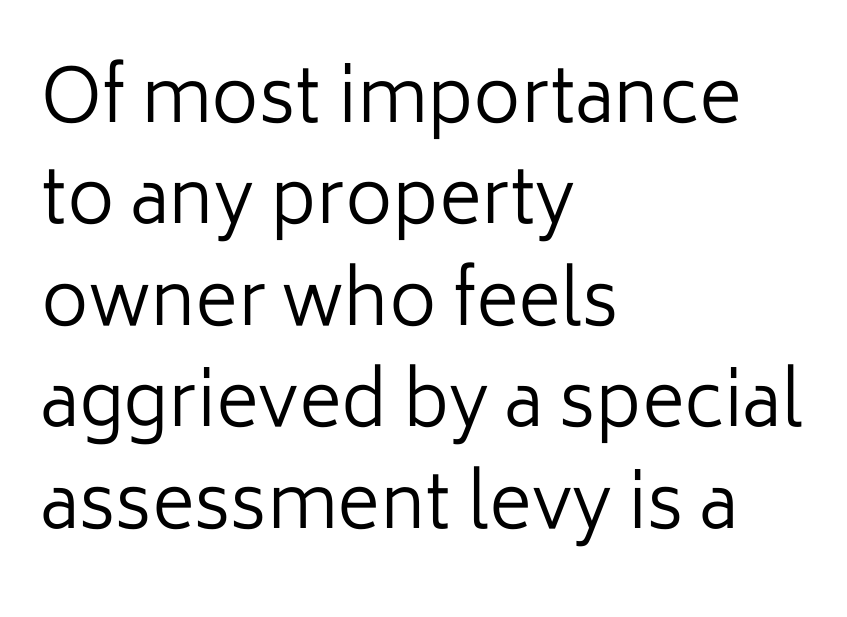
Q: Is the text bold? A: No.
Q: Is the text italic (slanted)? A: No, it is upright.
Q: Is the typeface a serif or a sans-serif typeface? A: Sans-serif.
Q: Is the text underlined? A: No.
Q: How is the paragraph aligned? A: Left-aligned.
Q: Is the spacing between letters normal or unusually wide? A: Normal.
Q: Is the spacing between lines tight, normal or loose? A: Normal.
Q: Width (condensed, normal, or wide)? A: Normal.
Q: Stroke contrast? A: Low.
Q: x-height? A: Medium.
Q: Monospaced? A: No.
